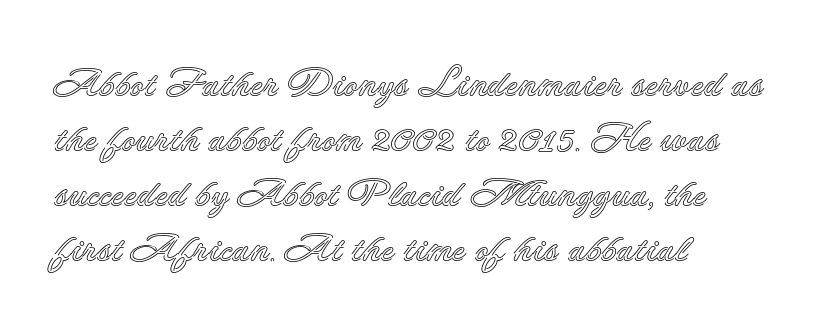
Q: Is the text italic (slanted)? A: Yes.
Q: Is the text underlined? A: No.
Q: How is the paragraph aligned? A: Left-aligned.
Q: Is the spacing between letters normal or unusually wide? A: Normal.
Q: Is the spacing between lines tight, normal or loose? A: Normal.
Q: Width (condensed, normal, or wide)? A: Normal.
Q: x-height? A: Small.
Q: Monospaced? A: No.
